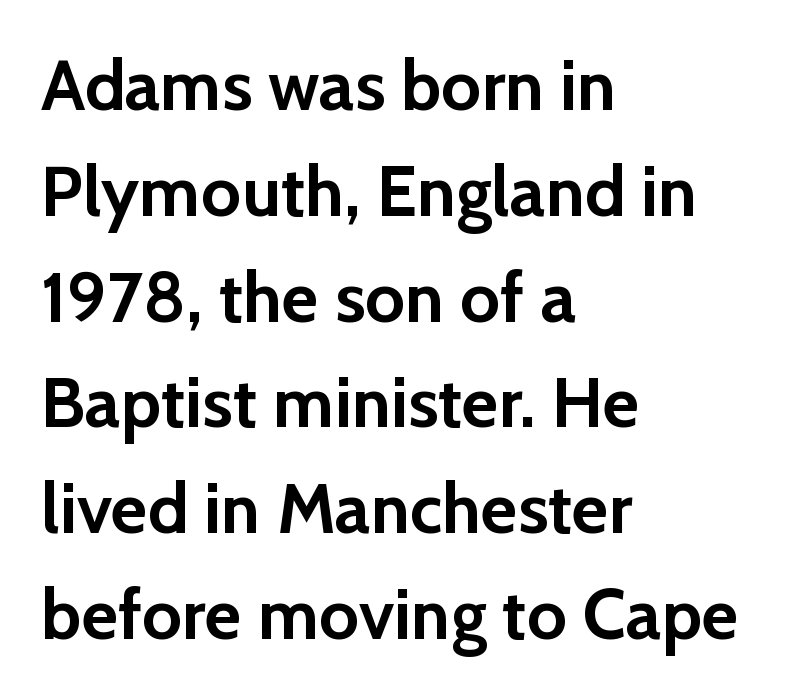
Q: Is the text bold? A: Yes.
Q: Is the text italic (slanted)? A: No, it is upright.
Q: Is the typeface a serif or a sans-serif typeface? A: Sans-serif.
Q: Is the text underlined? A: No.
Q: How is the paragraph aligned? A: Left-aligned.
Q: Is the spacing between letters normal or unusually wide? A: Normal.
Q: Is the spacing between lines tight, normal or loose? A: Normal.
Q: Width (condensed, normal, or wide)? A: Normal.
Q: Stroke contrast? A: Low.
Q: x-height? A: Medium.
Q: Monospaced? A: No.
